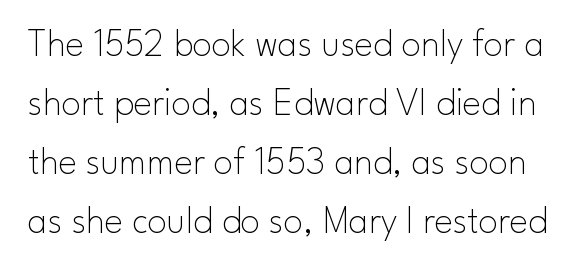
The image shows 39 px thin sans-serif type, upright; set normal line spacing (1.51x), normal letter spacing, not underlined; low stroke contrast and a small x-height.
